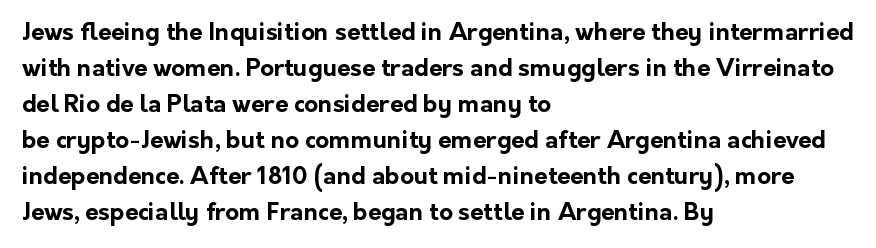
{"italic": "no", "bold": "yes", "underline": "no", "align": "left", "line_spacing": "normal", "line_spacing_ratio": 1.5, "letter_spacing": "normal", "letter_spacing_em": 0.0, "glyph_px": 24}
